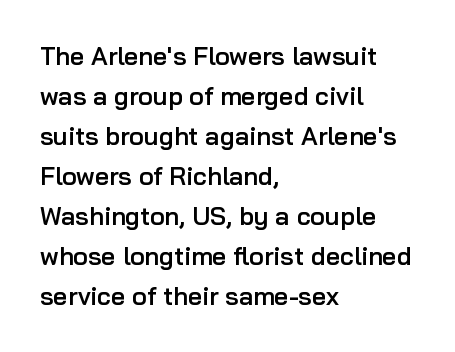
{"italic": "no", "bold": "semi", "underline": "no", "align": "left", "line_spacing": "normal", "line_spacing_ratio": 1.6, "letter_spacing": "normal", "letter_spacing_em": 0.0, "glyph_px": 25}
